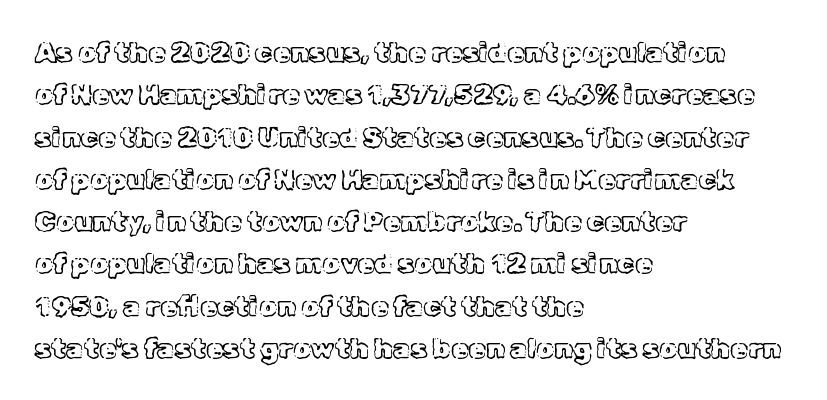
{"italic": "no", "width": "normal", "x_height": "medium", "monospaced": "no", "underline": "no", "align": "left", "line_spacing": "normal", "line_spacing_ratio": 1.51, "letter_spacing": "normal", "letter_spacing_em": 0.0, "glyph_px": 28}
